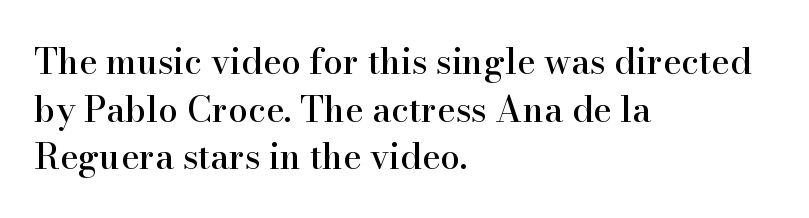
Q: Is the text italic (slanted)? A: No, it is upright.
Q: Is the typeface a serif or a sans-serif typeface? A: Serif.
Q: Is the text underlined? A: No.
Q: How is the paragraph aligned? A: Left-aligned.
Q: Is the spacing between letters normal or unusually wide? A: Normal.
Q: Is the spacing between lines tight, normal or loose? A: Normal.
Q: Width (condensed, normal, or wide)? A: Normal.
Q: Stroke contrast? A: High.
Q: x-height? A: Small.
Q: Monospaced? A: No.
